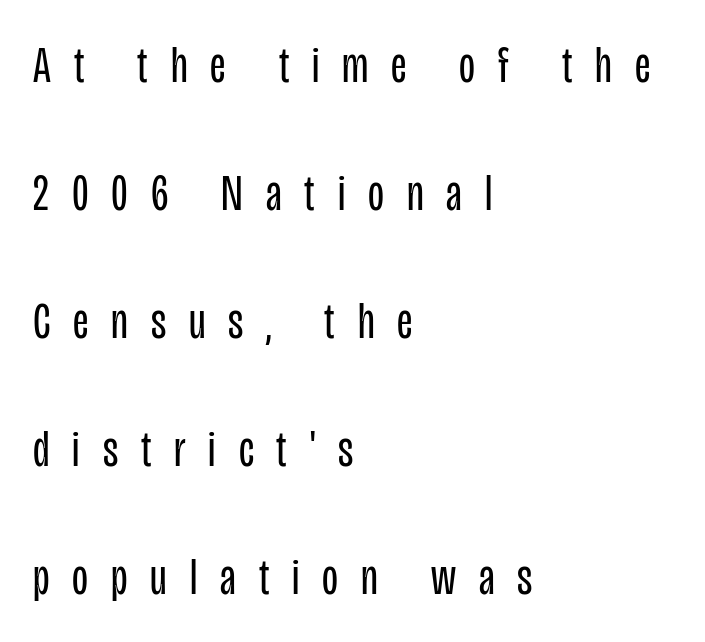
The image shows 52 px regular-weight, condensed sans-serif type, upright; set left-aligned, loose line spacing (2.46x), unusually wide letter spacing (+0.44 em), not underlined; low stroke contrast and a large x-height.
